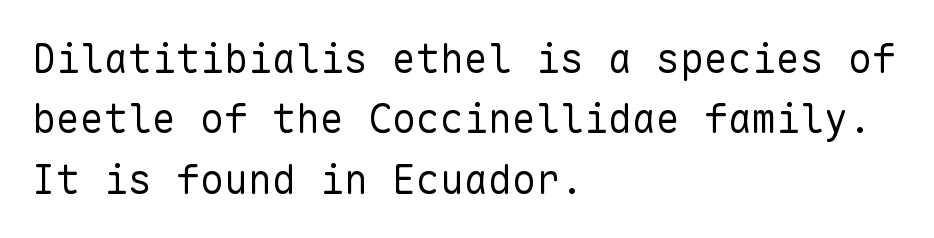
The image shows 40 px regular-weight sans-serif type, upright, monospaced; set left-aligned, normal line spacing (1.51x), normal letter spacing, not underlined; low stroke contrast and a medium x-height.
